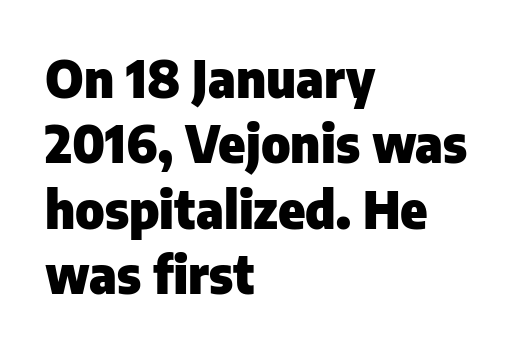
The strip under each line holds only bare page. The setting favours the left margin, as ordinary paragraphs usually do. Is there much room between lines? A standard amount, neither cramped nor airy. Nothing sits at the stroke ends, so this counts as sans-serif.
